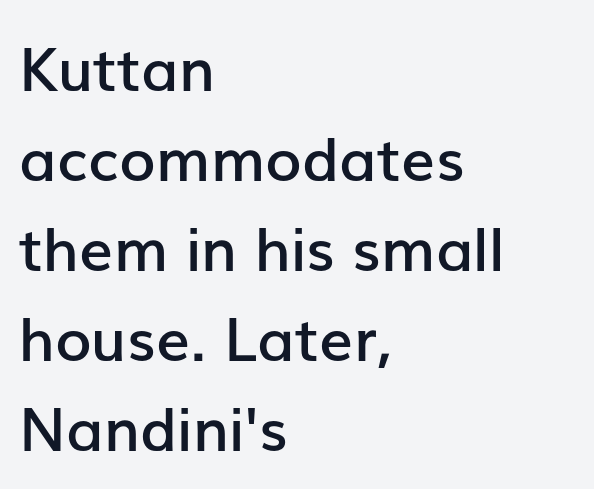
Emphasis by weight is partial: semibold. The typesetter chose a ragged-right arrangement here. Think of a printed novel: that variable character pitch is what you see here. You can tell from the bare stems that sans-serif type was used.
